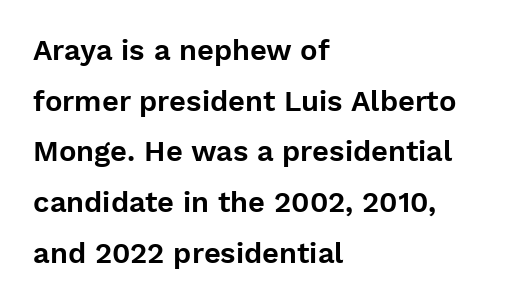
{"serif": "no", "italic": "no", "width": "normal", "stroke_contrast": "low", "x_height": "medium", "monospaced": "no", "underline": "no", "align": "left", "line_spacing_ratio": 1.75, "letter_spacing": "normal", "letter_spacing_em": 0.0, "glyph_px": 29}
